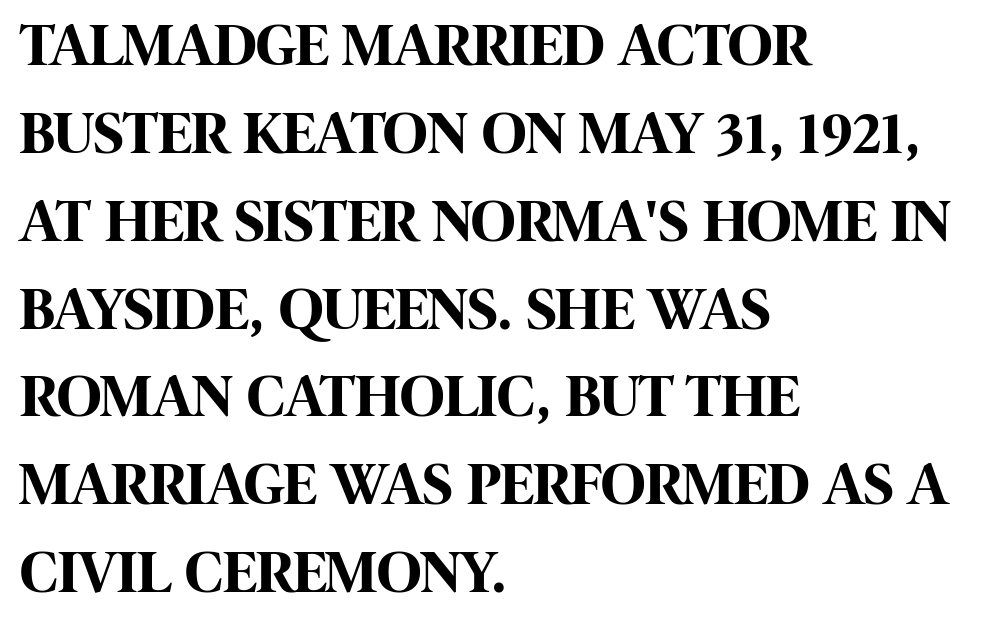
Q: Is the text bold? A: Yes.
Q: Is the text italic (slanted)? A: No, it is upright.
Q: Is the typeface a serif or a sans-serif typeface? A: Sans-serif.
Q: Is the text underlined? A: No.
Q: How is the paragraph aligned? A: Left-aligned.
Q: Is the spacing between letters normal or unusually wide? A: Normal.
Q: Is the spacing between lines tight, normal or loose? A: Normal.
Q: Width (condensed, normal, or wide)? A: Condensed.
Q: Stroke contrast? A: High.
Q: x-height? A: Large.
Q: Monospaced? A: No.
